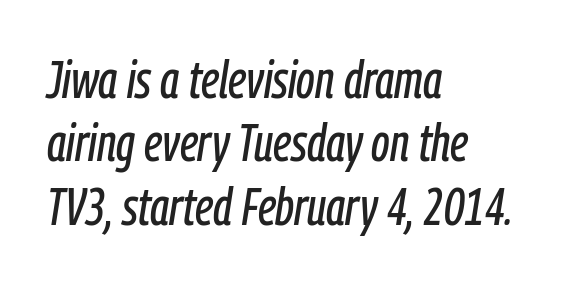
{"italic": "yes", "lean": "right", "slant_degrees": 9, "width": "condensed", "stroke_contrast": "low", "x_height": "medium", "monospaced": "no", "underline": "no", "align": "left", "line_spacing_ratio": 1.22, "letter_spacing": "normal", "letter_spacing_em": 0.0, "glyph_px": 52}
